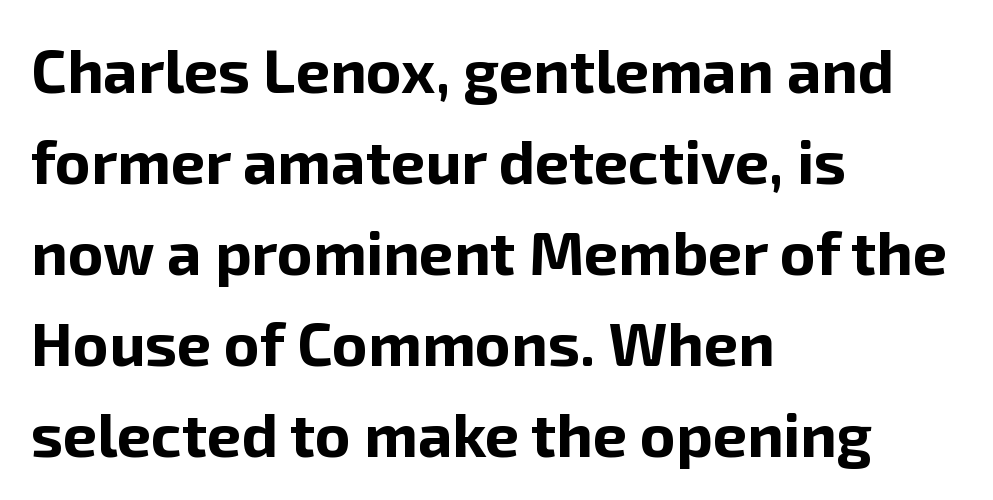
{"serif": "no", "italic": "no", "bold": "yes", "weight": "bold", "width": "normal", "stroke_contrast": "low", "x_height": "medium", "monospaced": "no", "underline": "no", "align": "left", "line_spacing": "normal", "line_spacing_ratio": 1.49, "letter_spacing": "normal", "letter_spacing_em": 0.0, "glyph_px": 61}
